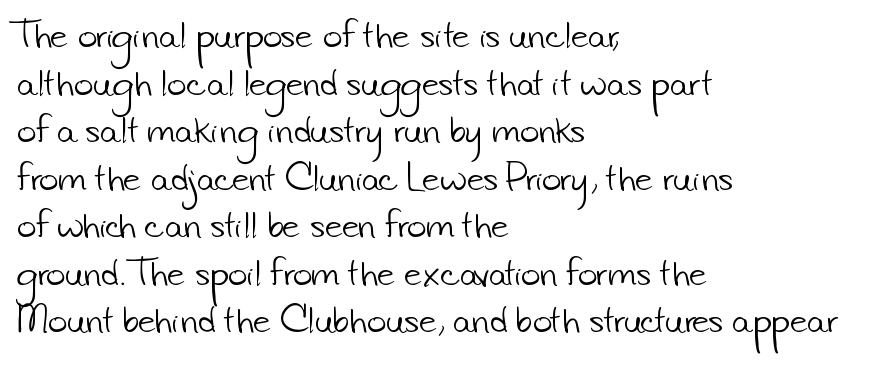
In CSS terms this would be text-align: left. Lines of text with bare space underneath. The space between consecutive lines is moderate. Observe the ordinary spacing: letters are neighbours, not strangers.
